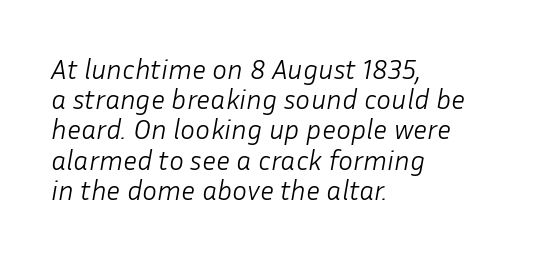
Q: Is the text bold? A: No.
Q: Is the text italic (slanted)? A: Yes, it leans right by about 10 degrees.
Q: Is the text underlined? A: No.
Q: How is the paragraph aligned? A: Left-aligned.
Q: Is the spacing between letters normal or unusually wide? A: Normal.
Q: Is the spacing between lines tight, normal or loose? A: Tight.
Q: Width (condensed, normal, or wide)? A: Normal.
Q: Stroke contrast? A: Low.
Q: x-height? A: Medium.
Q: Monospaced? A: No.
